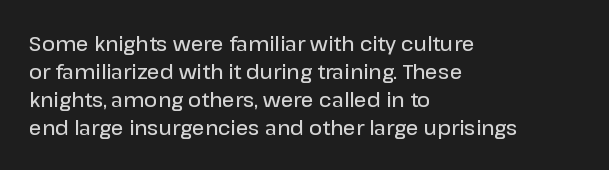
Q: Is the text bold? A: Semi-bold.
Q: Is the text italic (slanted)? A: No, it is upright.
Q: Is the text underlined? A: No.
Q: How is the paragraph aligned? A: Left-aligned.
Q: Is the spacing between letters normal or unusually wide? A: Normal.
Q: Is the spacing between lines tight, normal or loose? A: Normal.
